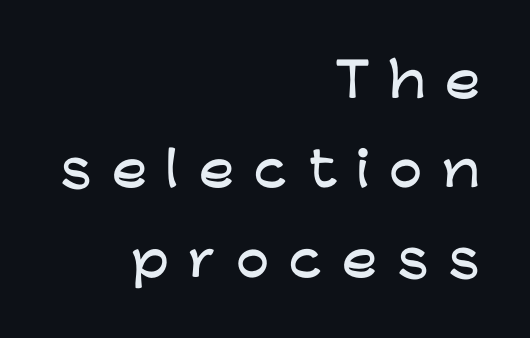
{"serif": "no", "italic": "no", "width": "wide", "stroke_contrast": "low", "x_height": "medium", "monospaced": "no", "underline": "no", "align": "right", "line_spacing": "loose", "line_spacing_ratio": 1.9, "letter_spacing": "wide", "letter_spacing_em": 0.42, "glyph_px": 47}
